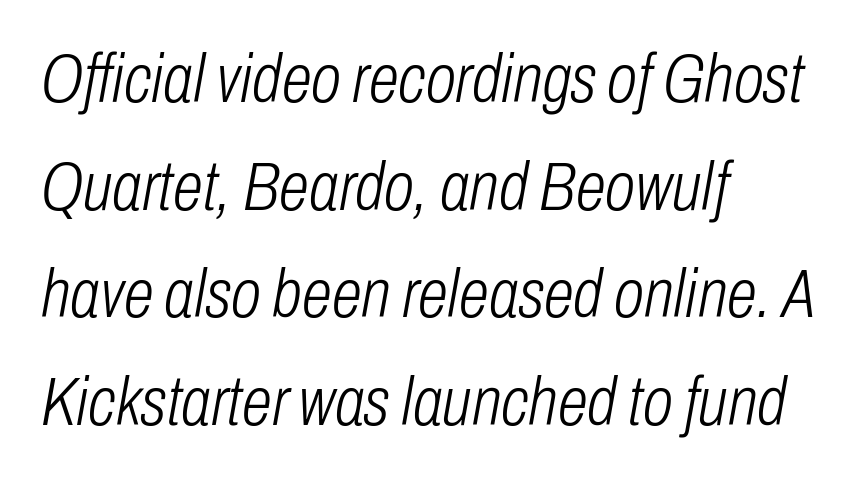
{"italic": "yes", "lean": "right", "slant_degrees": 10, "bold": "no", "weight": "light", "width": "condensed", "stroke_contrast": "low", "x_height": "medium", "monospaced": "no", "underline": "no", "align": "left", "line_spacing": "normal", "line_spacing_ratio": 1.56, "letter_spacing": "normal", "letter_spacing_em": 0.0, "glyph_px": 69}
